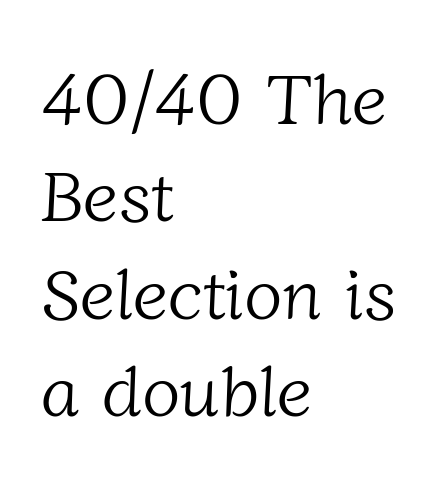
{"serif": "yes", "bold": "no", "weight": "light", "width": "normal", "stroke_contrast": "low", "x_height": "medium", "monospaced": "no", "underline": "no", "align": "left", "line_spacing": "normal", "line_spacing_ratio": 1.37, "letter_spacing": "normal", "letter_spacing_em": 0.0, "glyph_px": 71}
